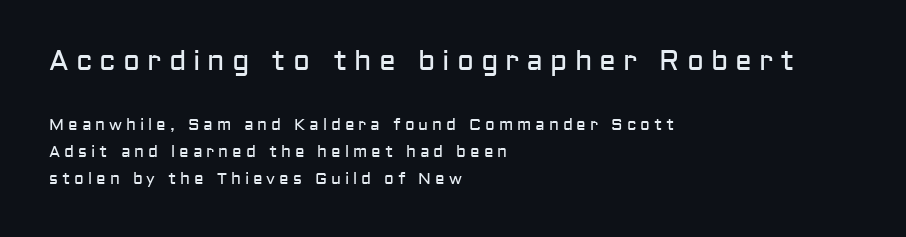
The image shows 28 px regular-weight sans-serif type, upright; set left-aligned, normal line spacing (1.67x), unusually wide letter spacing (+0.25 em), not underlined; the first (top) block is 1.75x larger; low stroke contrast and a medium x-height.
